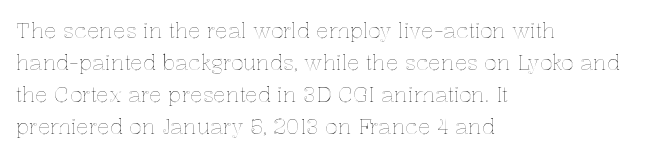
The image shows 21 px text type, upright; set left-aligned, normal line spacing (1.52x), normal letter spacing, not underlined.
